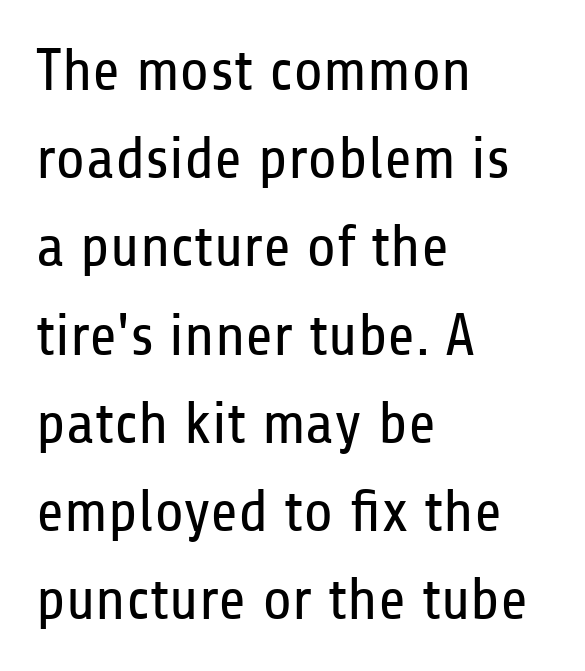
{"serif": "no", "italic": "no", "bold": "no", "weight": "regular", "width": "condensed", "stroke_contrast": "low", "x_height": "medium", "monospaced": "no", "underline": "no", "align": "left", "line_spacing": "normal", "line_spacing_ratio": 1.47, "letter_spacing": "normal", "letter_spacing_em": 0.0, "glyph_px": 60}
